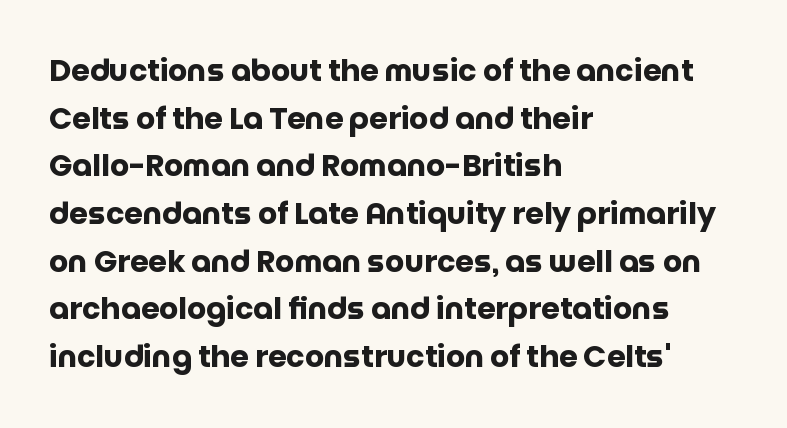
Q: Is the text bold? A: Yes.
Q: Is the text italic (slanted)? A: No, it is upright.
Q: Is the typeface a serif or a sans-serif typeface? A: Sans-serif.
Q: Is the text underlined? A: No.
Q: How is the paragraph aligned? A: Left-aligned.
Q: Is the spacing between letters normal or unusually wide? A: Normal.
Q: Is the spacing between lines tight, normal or loose? A: Normal.
Q: Width (condensed, normal, or wide)? A: Normal.
Q: Stroke contrast? A: Low.
Q: x-height? A: Large.
Q: Monospaced? A: No.
